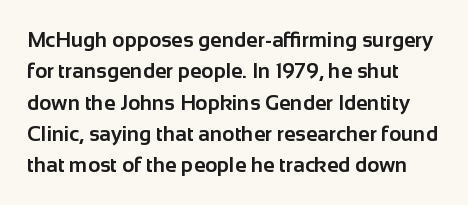
{"italic": "no", "bold": "yes", "underline": "no", "align": "left", "line_spacing": "normal", "line_spacing_ratio": 1.49, "letter_spacing": "normal", "letter_spacing_em": 0.0, "glyph_px": 21}
